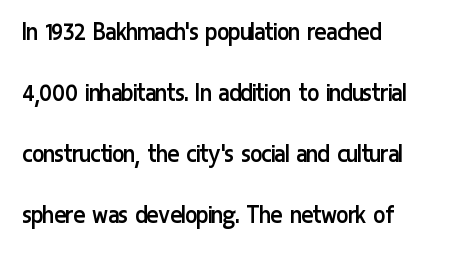
The image shows 28 px regular-weight, condensed sans-serif type, upright; set left-aligned, loose line spacing (2.18x), normal letter spacing, not underlined; low stroke contrast and a medium x-height.
